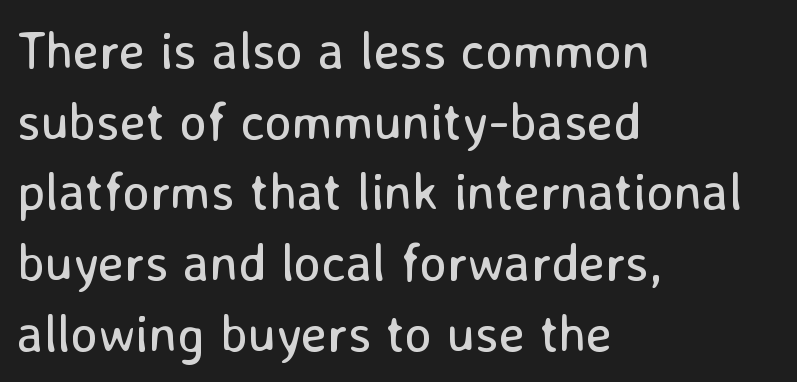
Q: Is the text bold? A: No.
Q: Is the text italic (slanted)? A: No, it is upright.
Q: Is the typeface a serif or a sans-serif typeface? A: Sans-serif.
Q: Is the text underlined? A: No.
Q: How is the paragraph aligned? A: Left-aligned.
Q: Is the spacing between letters normal or unusually wide? A: Normal.
Q: Is the spacing between lines tight, normal or loose? A: Normal.
Q: Width (condensed, normal, or wide)? A: Normal.
Q: Stroke contrast? A: Low.
Q: x-height? A: Medium.
Q: Monospaced? A: No.
